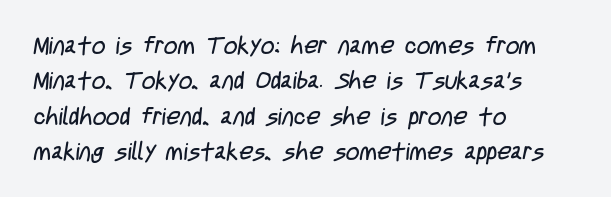
Q: Is the text bold? A: No.
Q: Is the text underlined? A: No.
Q: How is the paragraph aligned? A: Left-aligned.
Q: Is the spacing between letters normal or unusually wide? A: Normal.
Q: Is the spacing between lines tight, normal or loose? A: Normal.
